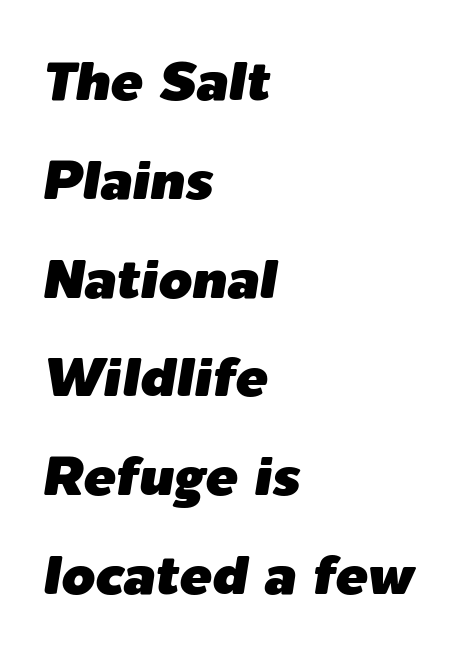
Compared with a centered layout, this one pins lines to the left instead. You could call the tracking neutral — neither tight nor loose. Do the characters align in a grid? No, the font is proportional. The glyphs are unaccompanied by any horizontal stroke below them.
